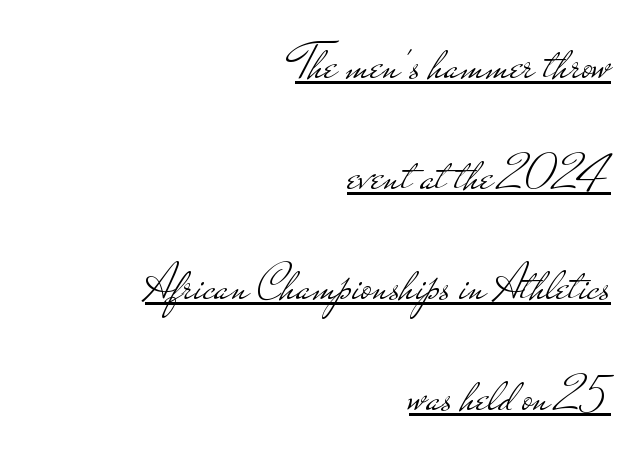
{"serif": "no", "bold": "no", "weight": "light", "width": "wide", "stroke_contrast": "low", "x_height": "small", "monospaced": "no", "underline": "yes", "align": "right", "line_spacing": "loose", "line_spacing_ratio": 2.17, "letter_spacing": "normal", "letter_spacing_em": 0.0, "glyph_px": 51}
